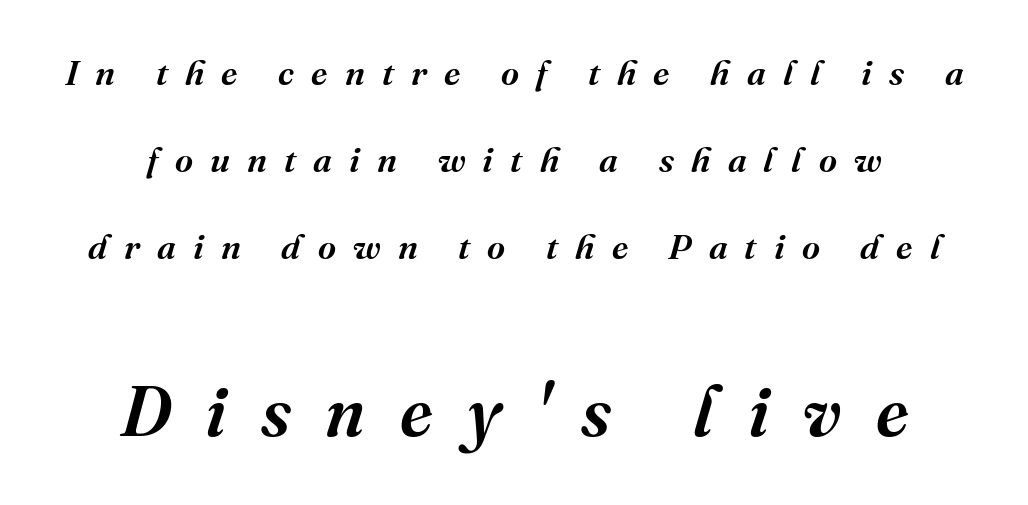
{"serif": "yes", "italic": "yes", "lean": "right", "slant_degrees": 16, "bold": "semi", "weight": "semibold", "width": "normal", "stroke_contrast": "medium", "x_height": "medium", "monospaced": "no", "underline": "no", "align": "center", "line_spacing": "loose", "line_spacing_ratio": 2.49, "letter_spacing": "wide", "letter_spacing_em": 0.49, "larger_block": "second", "size_ratio": 2.0, "glyph_px": 70}
